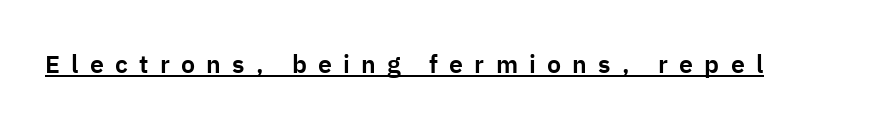
The image shows 25 px text type, upright; set unusually wide letter spacing (+0.45 em), underlined.
